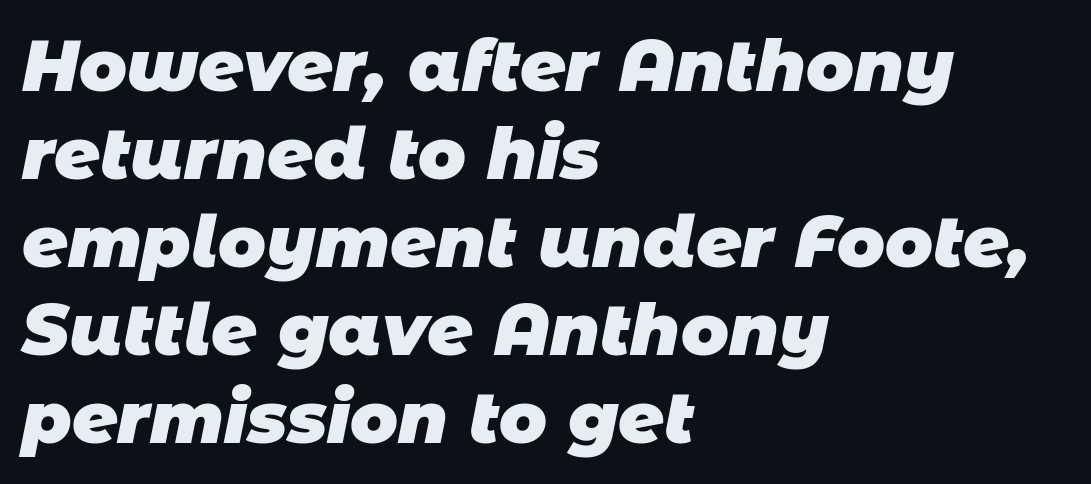
Think of a printed novel: that variable character pitch is what you see here. The type is set solid horizontally, with unmodified tracking. Notice how thick the strokes are: this is what a full bold looks like. In CSS terms this would be text-align: left. These lines are composed in type without serifs. Any mark beneath the type? The region is blank.
